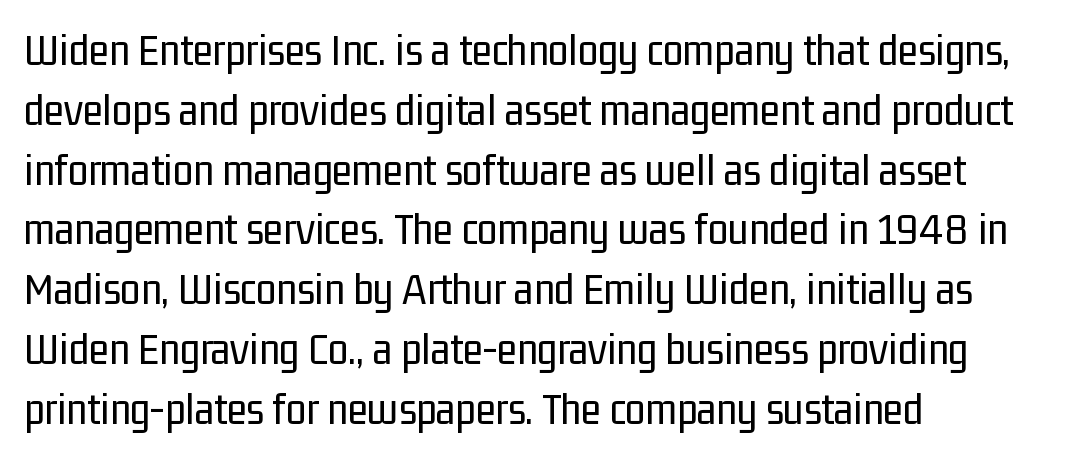
Q: Is the text bold? A: No.
Q: Is the text italic (slanted)? A: No, it is upright.
Q: Is the typeface a serif or a sans-serif typeface? A: Sans-serif.
Q: Is the text underlined? A: No.
Q: How is the paragraph aligned? A: Left-aligned.
Q: Is the spacing between letters normal or unusually wide? A: Normal.
Q: Is the spacing between lines tight, normal or loose? A: Normal.
Q: Width (condensed, normal, or wide)? A: Condensed.
Q: Stroke contrast? A: Low.
Q: x-height? A: Medium.
Q: Monospaced? A: No.
